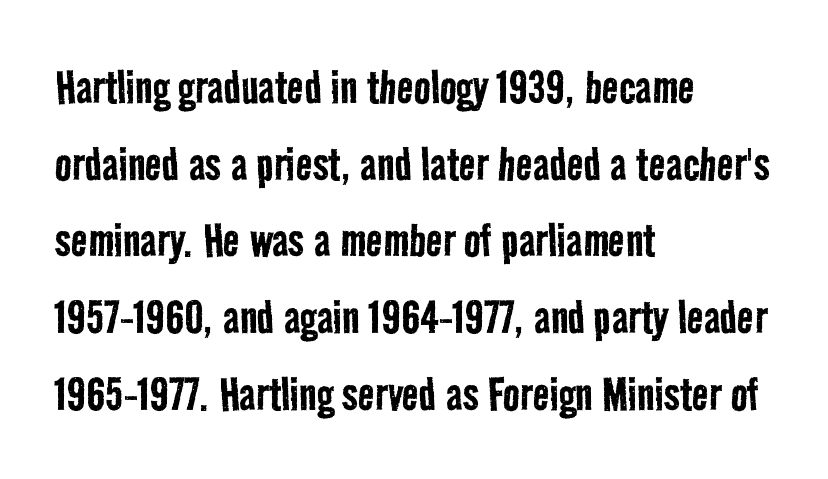
{"serif": "no", "bold": "no", "weight": "regular", "width": "condensed", "stroke_contrast": "low", "x_height": "medium", "monospaced": "no", "underline": "no", "align": "left", "line_spacing": "normal", "line_spacing_ratio": 1.37, "letter_spacing": "normal", "letter_spacing_em": 0.0, "glyph_px": 56}
